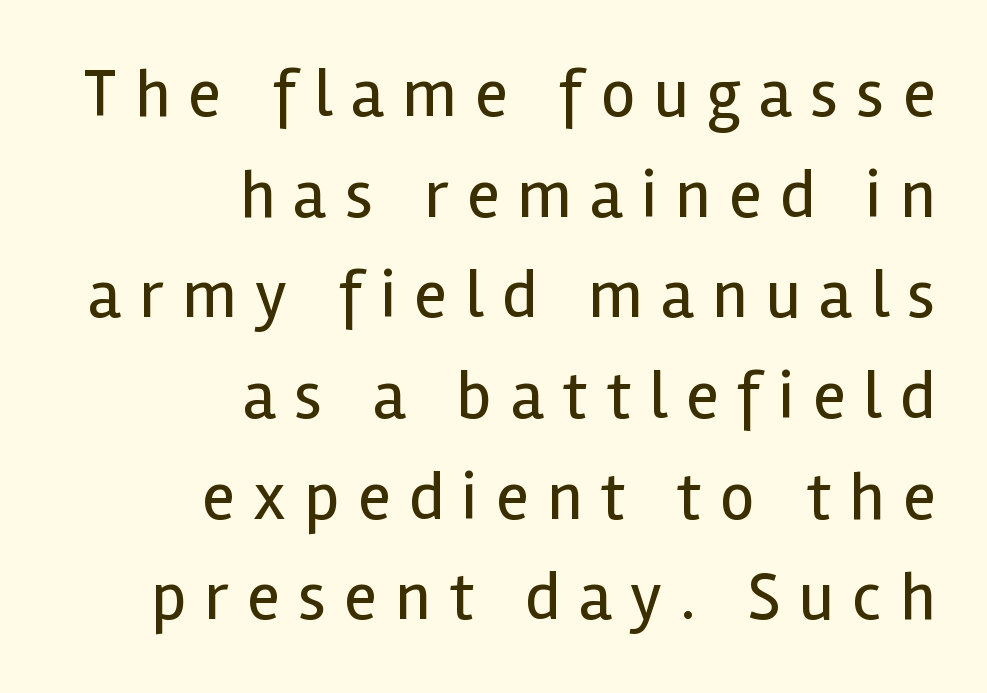
These lines stack with their right ends in a neat column. Letter spacing: wide. The leading is moderate, giving the passage an even texture. This rendering employs a face without finishing strokes, i.e., a sans-serif. Every stem runs plumb, perpendicular to the baseline. Underlining? Definitely not there.
